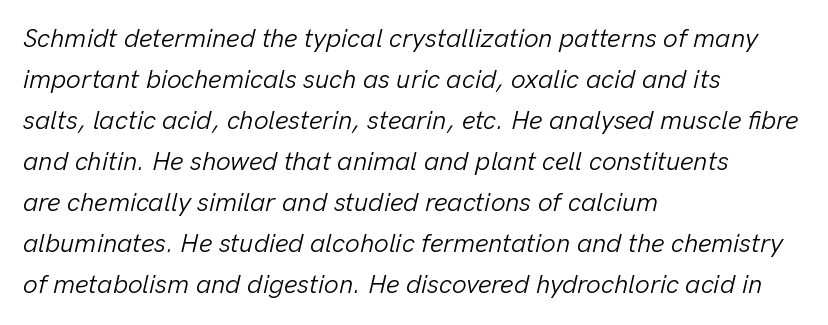
{"italic": "yes", "lean": "right", "slant_degrees": 13, "bold": "no", "underline": "no", "align": "left", "line_spacing": "normal", "line_spacing_ratio": 1.58, "letter_spacing": "normal", "letter_spacing_em": 0.0, "glyph_px": 26}
